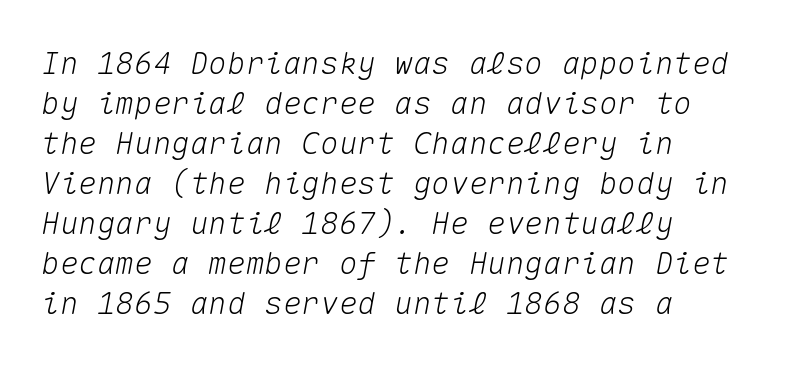
Q: Is the text italic (slanted)? A: Yes, it leans right by about 10 degrees.
Q: Is the text underlined? A: No.
Q: How is the paragraph aligned? A: Left-aligned.
Q: Is the spacing between letters normal or unusually wide? A: Normal.
Q: Is the spacing between lines tight, normal or loose? A: Normal.
Q: Width (condensed, normal, or wide)? A: Normal.
Q: Stroke contrast? A: Medium.
Q: x-height? A: Medium.
Q: Monospaced? A: Yes.
